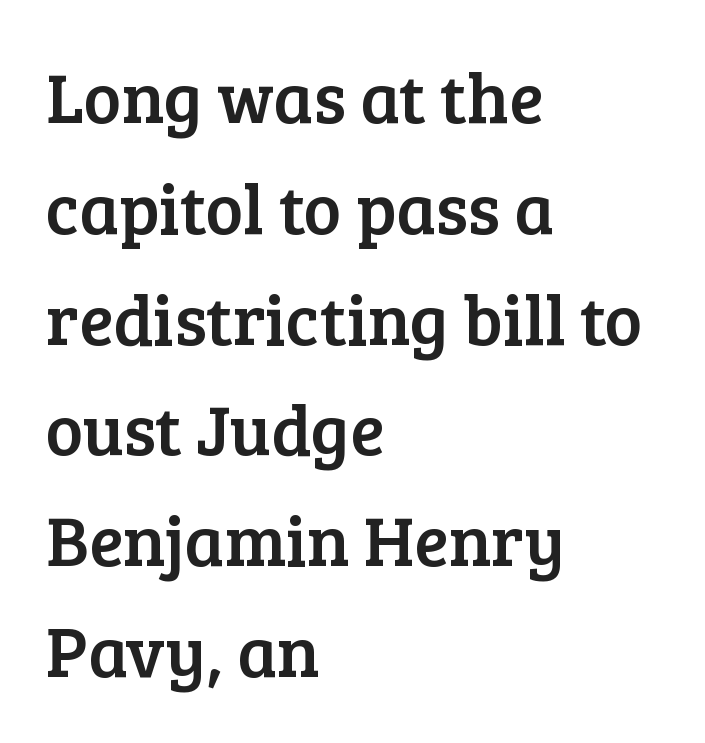
The image shows 71 px serif type, upright; set left-aligned, normal line spacing (1.56x), normal letter spacing, not underlined; low stroke contrast and a medium x-height.
